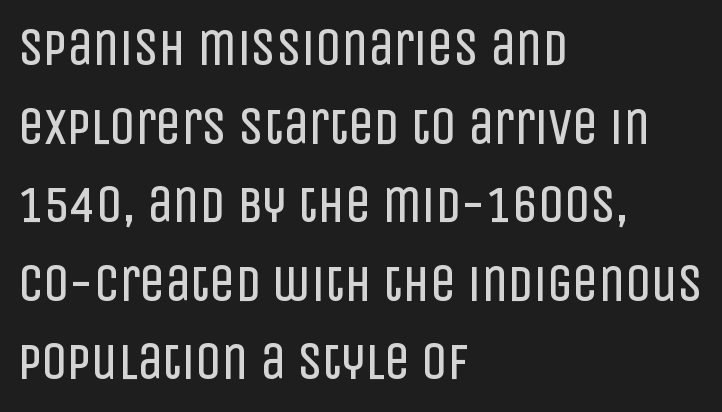
The image shows 51 px regular-weight, condensed sans-serif type, upright; set left-aligned, normal line spacing (1.54x), normal letter spacing, not underlined; low stroke contrast and a large x-height.
